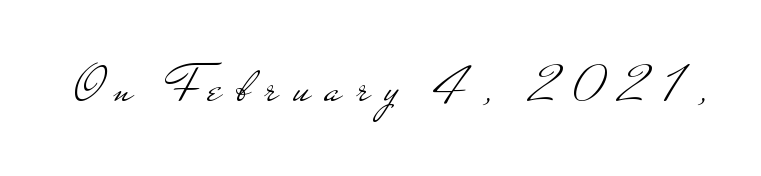
The image shows 54 px light, wide sans-serif type; set unusually wide letter spacing (+0.28 em), not underlined; low stroke contrast and a small x-height.
